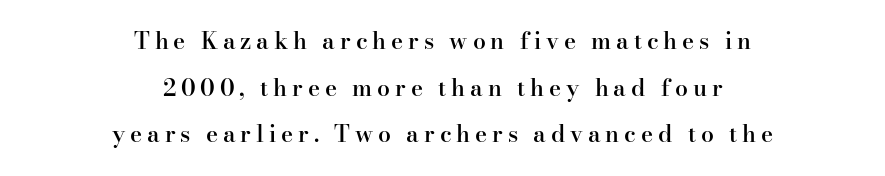
The image shows 23 px text type, upright; set centered, loose line spacing (2.03x), unusually wide letter spacing (+0.21 em), not underlined.
